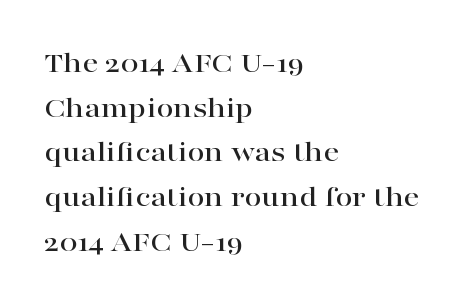
{"serif": "yes", "italic": "no", "width": "wide", "stroke_contrast": "high", "x_height": "medium", "monospaced": "no", "underline": "no", "align": "left", "line_spacing": "normal", "line_spacing_ratio": 1.44, "letter_spacing": "normal", "letter_spacing_em": 0.0, "glyph_px": 31}
